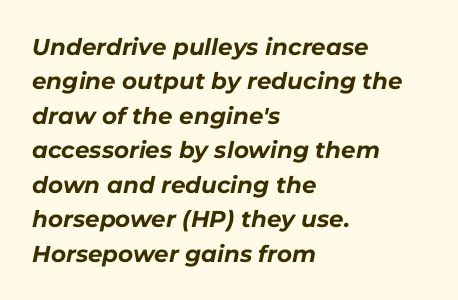
The image shows 23 px bold type, italic (leaning right); set left-aligned, normal line spacing (1.5x), normal letter spacing, not underlined.
